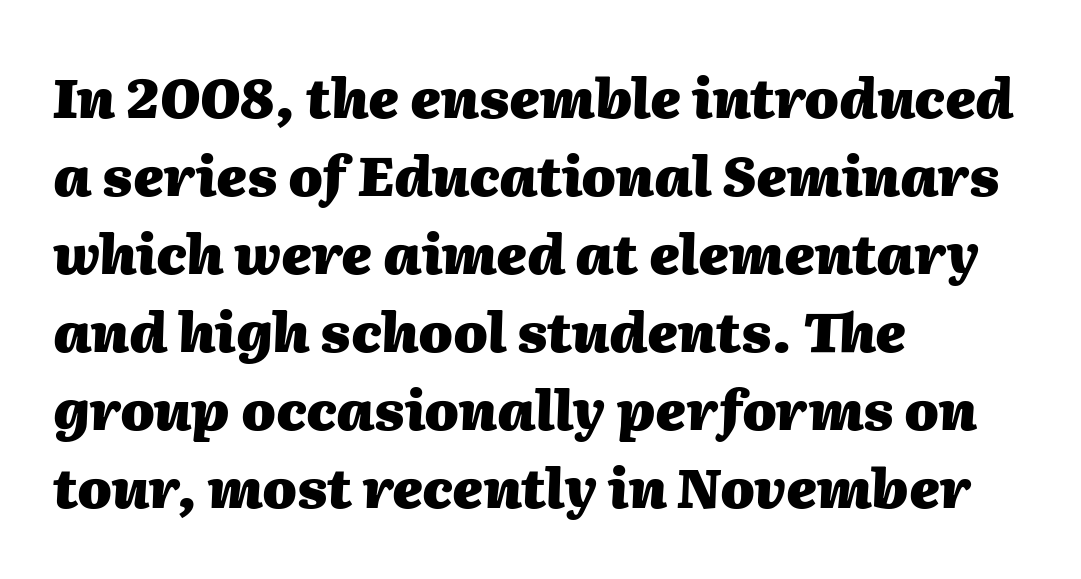
Q: Is the text bold? A: Yes.
Q: Is the text italic (slanted)? A: Yes, it leans right by about 2 degrees.
Q: Is the text underlined? A: No.
Q: How is the paragraph aligned? A: Left-aligned.
Q: Is the spacing between letters normal or unusually wide? A: Normal.
Q: Is the spacing between lines tight, normal or loose? A: Normal.
Q: Width (condensed, normal, or wide)? A: Normal.
Q: Stroke contrast? A: Medium.
Q: x-height? A: Medium.
Q: Monospaced? A: No.
